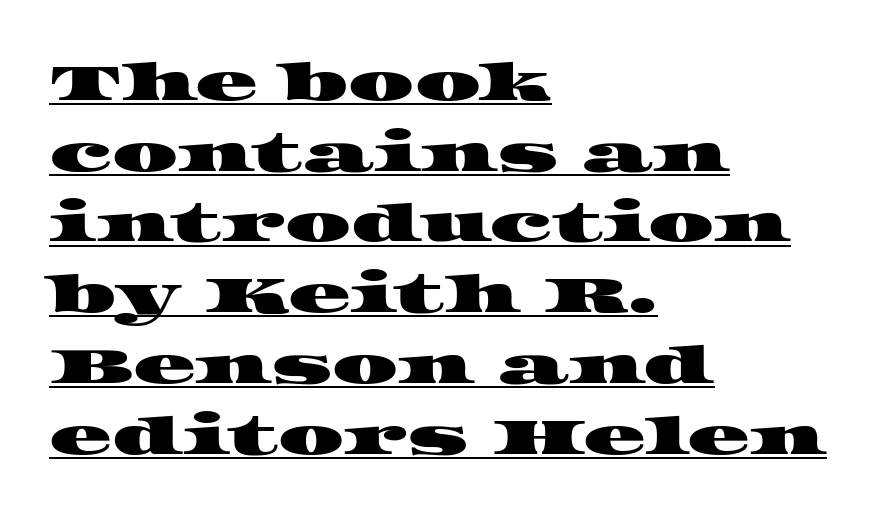
Teacher's note: observe the even left margin — that is flush-left alignment. What kind of face is this? One with serifs. Students, observe the line beneath the letters — that is underlining. The passage shown is typed in a proportional face where columns would drift.
